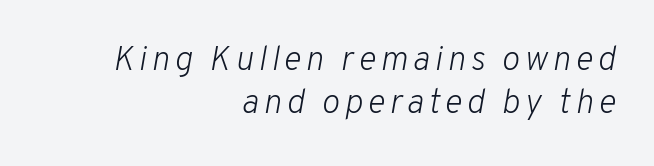
Q: Is the text bold? A: No.
Q: Is the text italic (slanted)? A: Yes, it leans right by about 10 degrees.
Q: Is the text underlined? A: No.
Q: How is the paragraph aligned? A: Right-aligned.
Q: Is the spacing between lines tight, normal or loose? A: Normal.
Q: Width (condensed, normal, or wide)? A: Normal.
Q: Stroke contrast? A: Low.
Q: x-height? A: Medium.
Q: Monospaced? A: No.
